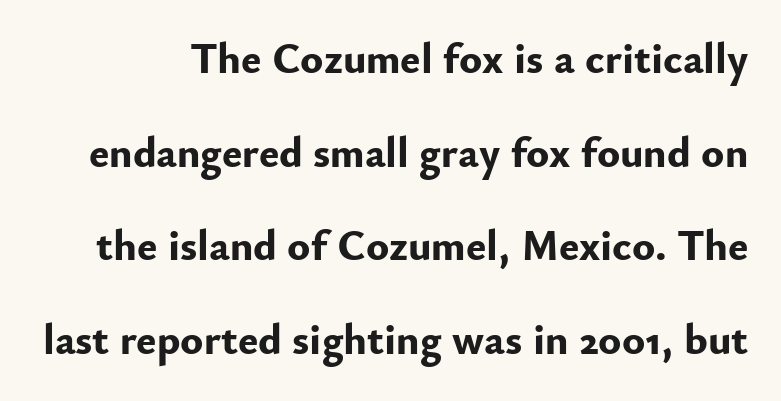
The image shows 43 px bold sans-serif type, upright; set loose line spacing (2.18x), normal letter spacing, not underlined; low stroke contrast and a small x-height.
